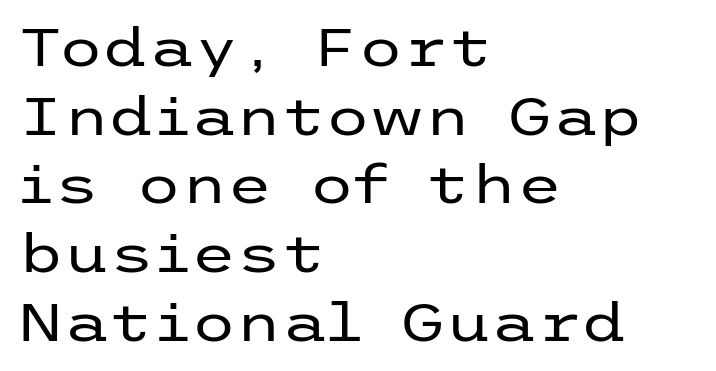
Notice how the stems are strictly vertical — no italics here. The lines in this sample share a left origin and differ only in where they stop. The typesetting does not lean heavy: it is not bold. Descenders hang freely into open space.
